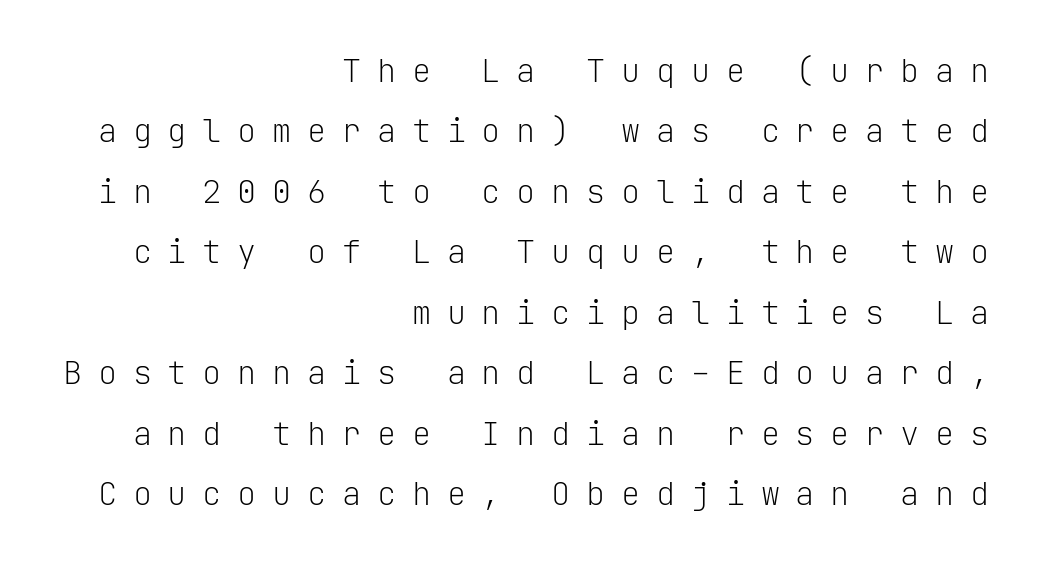
{"serif": "no", "italic": "no", "bold": "no", "weight": "light", "width": "normal", "stroke_contrast": "low", "x_height": "medium", "monospaced": "yes", "underline": "no", "align": "right", "line_spacing_ratio": 1.89, "letter_spacing": "wide", "letter_spacing_em": 0.49, "glyph_px": 32}
